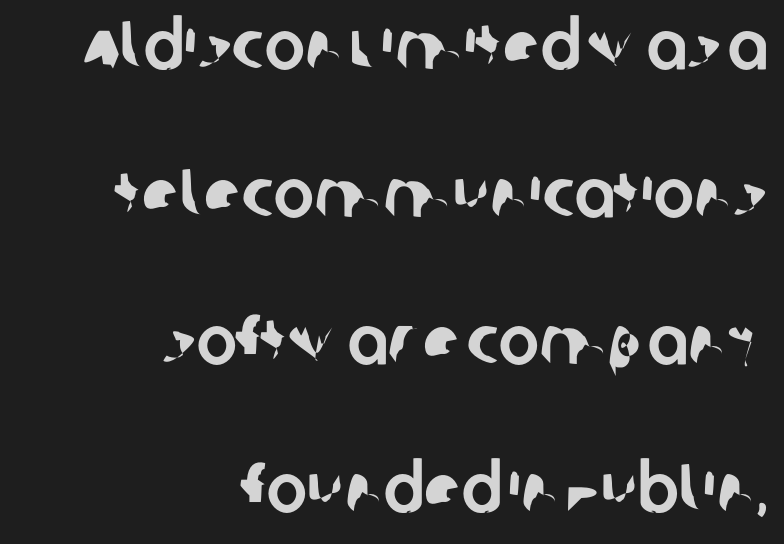
The compositor pushed each line to the right boundary. What kind of face is this? One without serifs — a sans. Widely set lines give the paragraph a tall, airy silhouette. A typesetter would call this proportional, since set widths differ per character.
